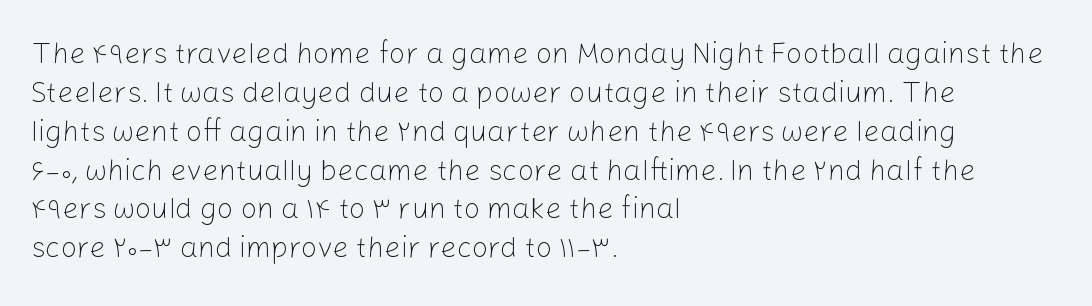
{"serif": "no", "italic": "no", "bold": "no", "weight": "light", "width": "normal", "stroke_contrast": "low", "x_height": "medium", "monospaced": "no", "underline": "no", "align": "left", "line_spacing": "normal", "line_spacing_ratio": 1.34, "letter_spacing": "normal", "letter_spacing_em": 0.0, "glyph_px": 29}
